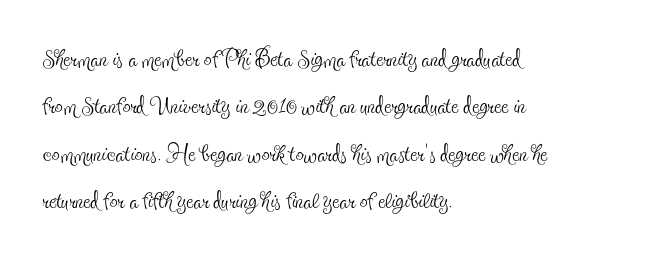
One-word summary of the alignment: left. This is serif lettering, the kind often seen in printed books. What stands out about the letter spacing? Nothing — it is the standard amount. Character widths vary here, with narrow letters taking less room than wide ones.
